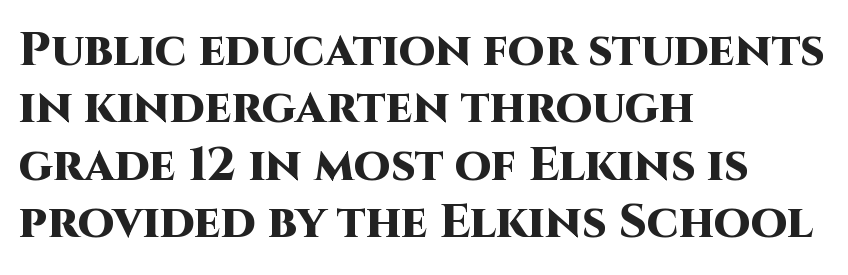
Q: Is the text bold? A: Yes.
Q: Is the text italic (slanted)? A: No, it is upright.
Q: Is the typeface a serif or a sans-serif typeface? A: Sans-serif.
Q: Is the text underlined? A: No.
Q: How is the paragraph aligned? A: Left-aligned.
Q: Is the spacing between letters normal or unusually wide? A: Normal.
Q: Width (condensed, normal, or wide)? A: Normal.
Q: Stroke contrast? A: High.
Q: x-height? A: Large.
Q: Monospaced? A: No.
